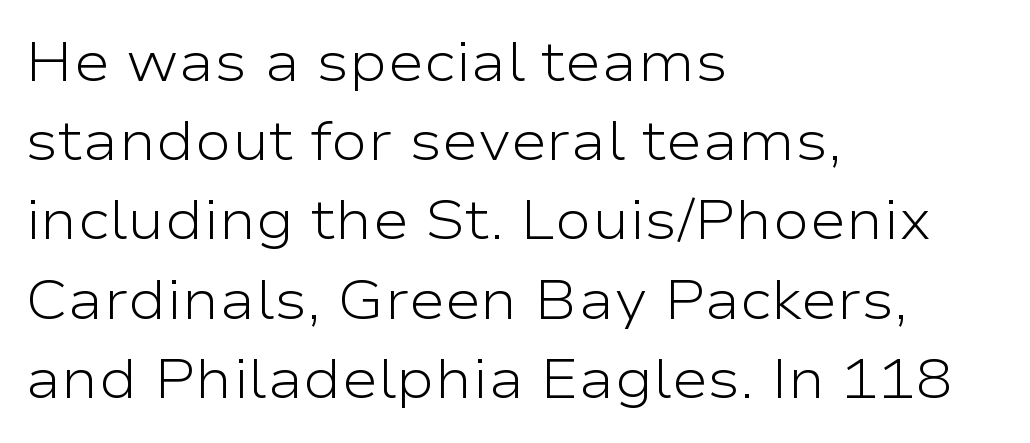
The image shows 55 px light, wide sans-serif type, upright; set left-aligned, normal line spacing (1.44x), normal letter spacing, not underlined; low stroke contrast and a medium x-height.
